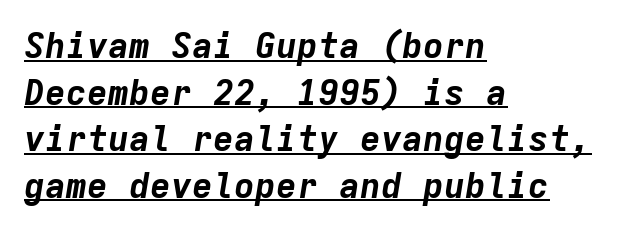
Q: Is the text bold? A: Yes.
Q: Is the text italic (slanted)? A: Yes, it leans right by about 9 degrees.
Q: Is the text underlined? A: Yes.
Q: How is the paragraph aligned? A: Left-aligned.
Q: Is the spacing between letters normal or unusually wide? A: Normal.
Q: Is the spacing between lines tight, normal or loose? A: Normal.
Q: Width (condensed, normal, or wide)? A: Normal.
Q: Stroke contrast? A: Low.
Q: x-height? A: Medium.
Q: Monospaced? A: Yes.
